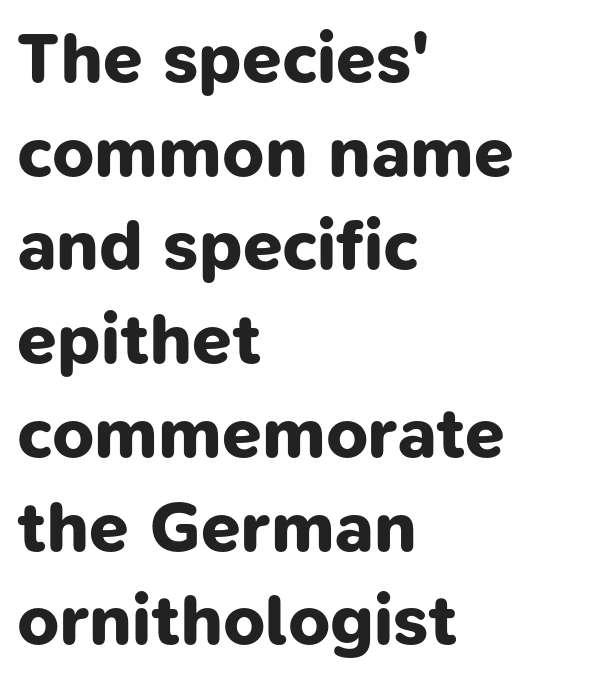
{"serif": "no", "bold": "yes", "weight": "bold", "width": "normal", "stroke_contrast": "low", "x_height": "medium", "monospaced": "no", "underline": "no", "align": "left", "line_spacing": "normal", "line_spacing_ratio": 1.32, "letter_spacing": "normal", "letter_spacing_em": 0.0, "glyph_px": 71}
